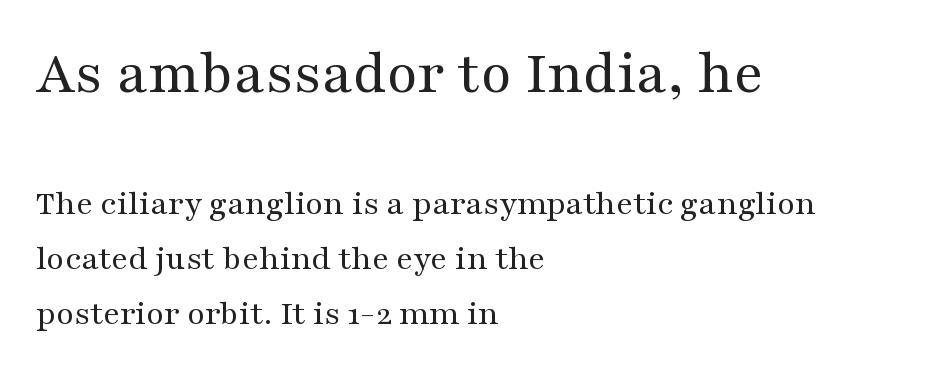
Plain, unruled lines of type. Summary of vertical rhythm: regular, with standard interline spacing. The lettering stays uniformly vertical, giving the passage a roman look. The rendering shrinks the type as you move from the upper chunk to the lower. These lines are rendered in a variable-pitch font. The weight would be labelled regular, book, light, or lighter still.
